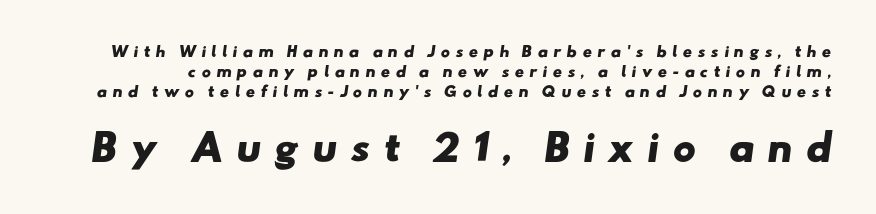
The passage shown is not underscored anywhere. Small over large — that's the arrangement of the two blocks here. The characters display no serif detailing; their extremities are plain. The face used here is rendered with a markedly widened letterfit. The rows are spaced the way most documents space them.
